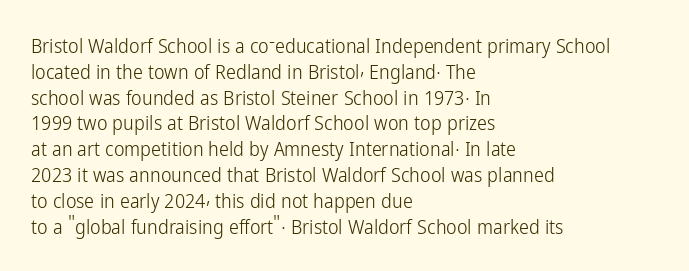
Interline gaps are of average width in this sample. Style check: upright. Tracking here is standard; glyphs follow each other at the usual distance. Stroke mass is kept to a normal reading level or below. Beneath every word, the page is bare. Leftover space on each line is placed entirely after the last word.
